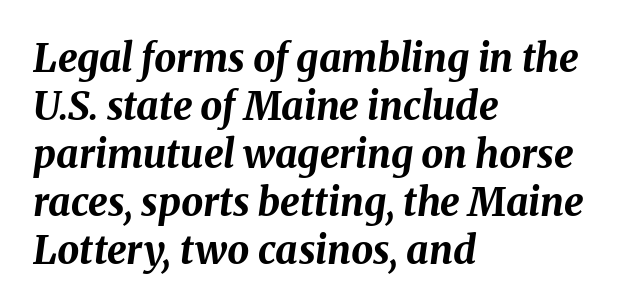
{"italic": "yes", "lean": "right", "slant_degrees": 8, "bold": "yes", "weight": "bold", "width": "normal", "stroke_contrast": "medium", "x_height": "medium", "monospaced": "no", "underline": "no", "align": "left", "line_spacing_ratio": 1.23, "letter_spacing": "normal", "letter_spacing_em": 0.0, "glyph_px": 39}
